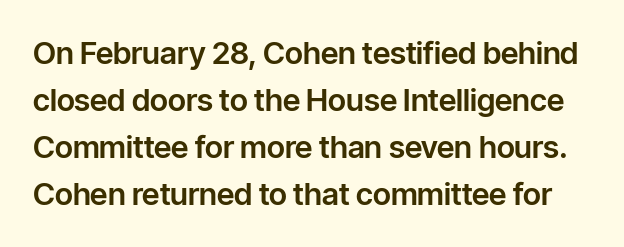
Q: Is the text italic (slanted)? A: No, it is upright.
Q: Is the typeface a serif or a sans-serif typeface? A: Sans-serif.
Q: Is the text underlined? A: No.
Q: Is the spacing between letters normal or unusually wide? A: Normal.
Q: Is the spacing between lines tight, normal or loose? A: Normal.
Q: Width (condensed, normal, or wide)? A: Normal.
Q: Stroke contrast? A: Low.
Q: x-height? A: Medium.
Q: Monospaced? A: No.
